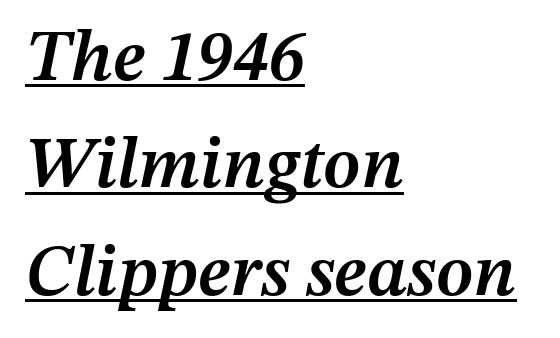
In terms of leading, this rendering sits right in the middle. The sample has been set in demibold, a notch under bold. These lines stack with their left ends in a neat column. The rendering applies a slant to the glyphs. The rendered words wear a rule along their underside. Caption: standard tracking, unaltered.
